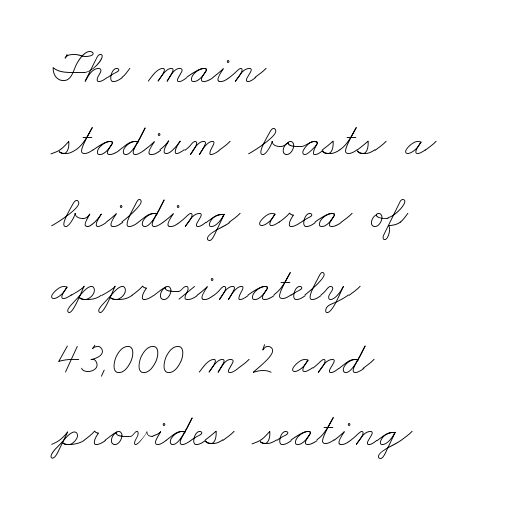
Q: Is the text bold? A: No.
Q: Is the text underlined? A: No.
Q: How is the paragraph aligned? A: Left-aligned.
Q: Is the spacing between letters normal or unusually wide? A: Normal.
Q: Is the spacing between lines tight, normal or loose? A: Normal.
Q: Width (condensed, normal, or wide)? A: Wide.
Q: Stroke contrast? A: Low.
Q: x-height? A: Small.
Q: Monospaced? A: No.
